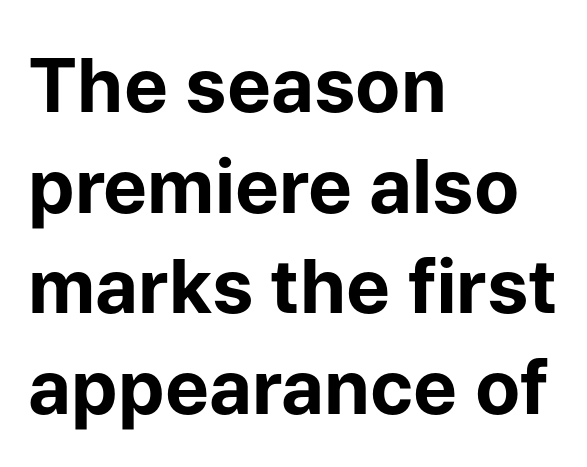
The image shows 74 px bold sans-serif type, upright; set left-aligned, normal line spacing (1.36x), normal letter spacing, not underlined; low stroke contrast and a medium x-height.
